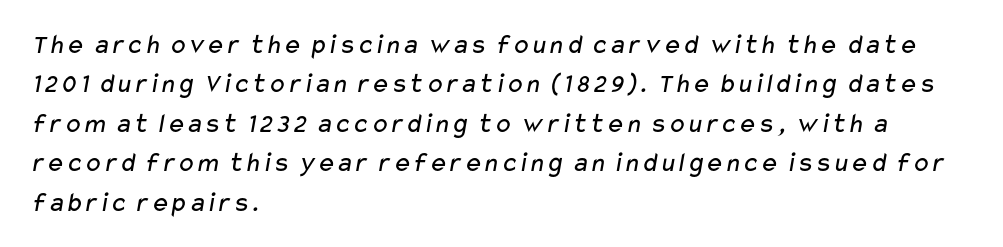
{"serif": "no", "bold": "no", "weight": "regular", "width": "wide", "stroke_contrast": "low", "x_height": "medium", "monospaced": "no", "underline": "no", "align": "left", "line_spacing": "normal", "line_spacing_ratio": 1.41, "letter_spacing": "normal", "letter_spacing_em": 0.0, "glyph_px": 28}
